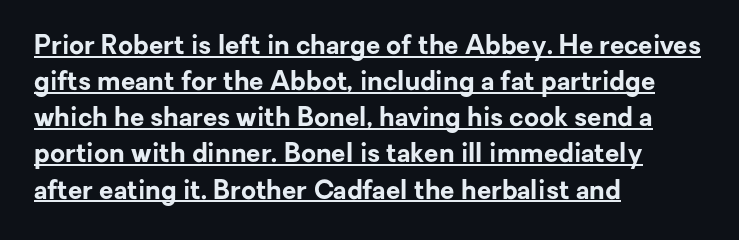
{"italic": "no", "bold": "yes", "underline": "yes", "align": "left", "line_spacing": "normal", "line_spacing_ratio": 1.39, "letter_spacing": "normal", "letter_spacing_em": 0.0, "glyph_px": 26}
